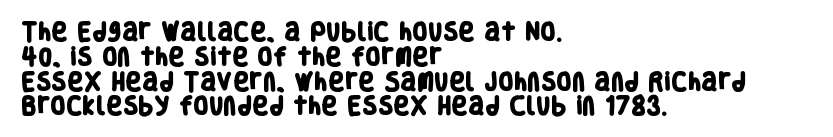
Caption: standard tracking, unaltered. Descenders hang freely into open space. Caption: multi-line text, flush left, ragged right. Chunky letters — that's bold for sure.
